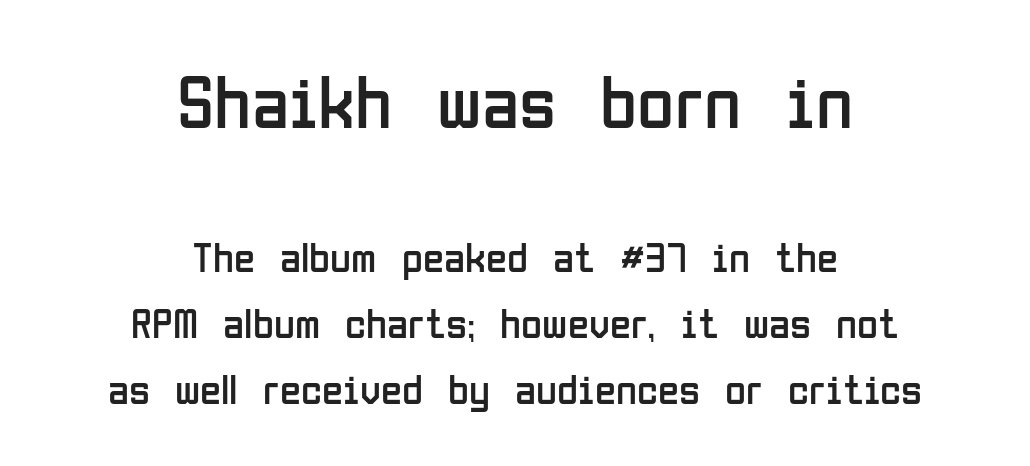
Q: Is the text bold? A: No.
Q: Is the text italic (slanted)? A: No, it is upright.
Q: Is the typeface a serif or a sans-serif typeface? A: Sans-serif.
Q: Is the text underlined? A: No.
Q: How is the paragraph aligned? A: Centered.
Q: Is the spacing between letters normal or unusually wide? A: Normal.
Q: Is the spacing between lines tight, normal or loose? A: Normal.
Q: Which block of text is set in a larger size, the first (top) or the second (bottom)? A: The first (top) one.
Q: Width (condensed, normal, or wide)? A: Condensed.
Q: Stroke contrast? A: Low.
Q: x-height? A: Medium.
Q: Monospaced? A: No.
